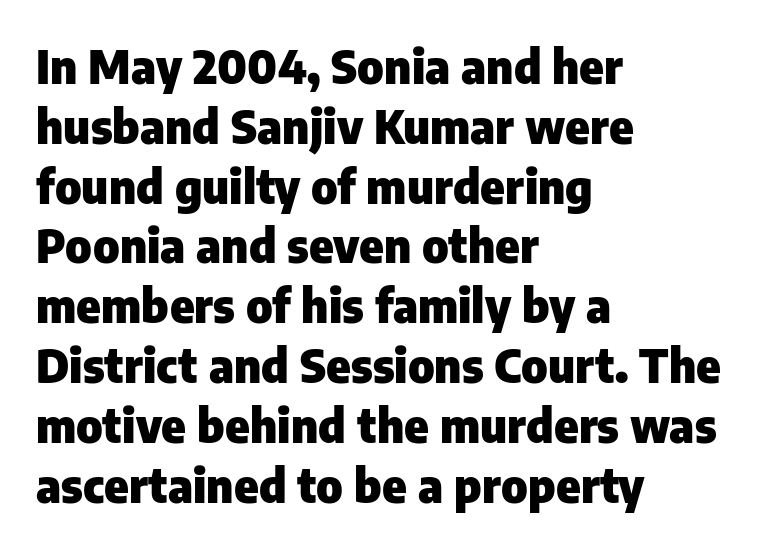
The image shows 46 px heavy sans-serif type, upright; set left-aligned, normal line spacing (1.3x), normal letter spacing, not underlined; low stroke contrast and a medium x-height.
